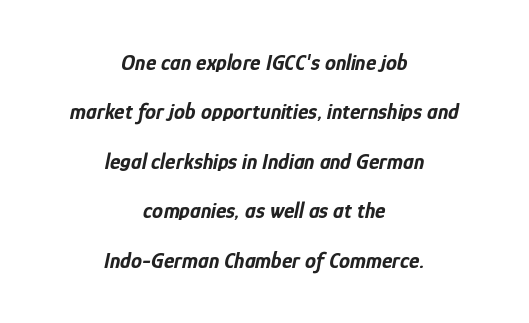
The image shows 22 px bold type, italic (leaning right); set centered, loose line spacing (2.25x), normal letter spacing, not underlined.
